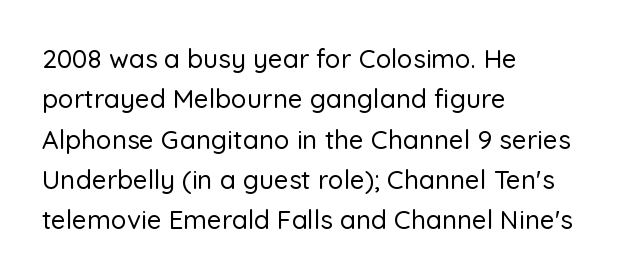
The image shows 26 px text type, upright; set left-aligned, normal line spacing (1.55x), normal letter spacing, not underlined.
